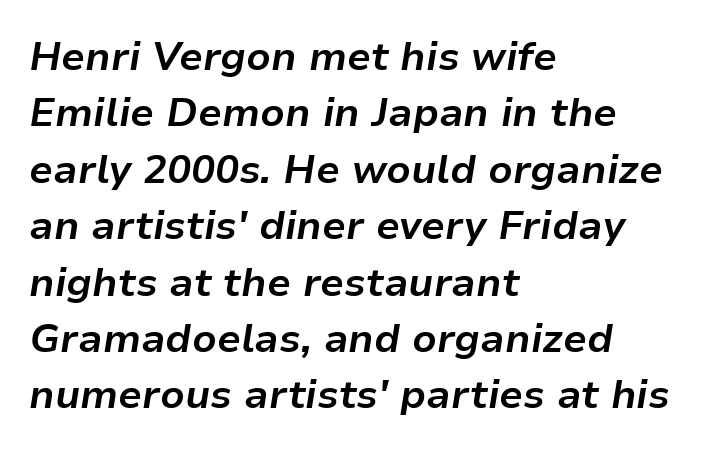
The image shows 40 px bold type, italic (leaning right); set left-aligned, normal line spacing (1.41x), normal letter spacing, not underlined; low stroke contrast and a medium x-height.
